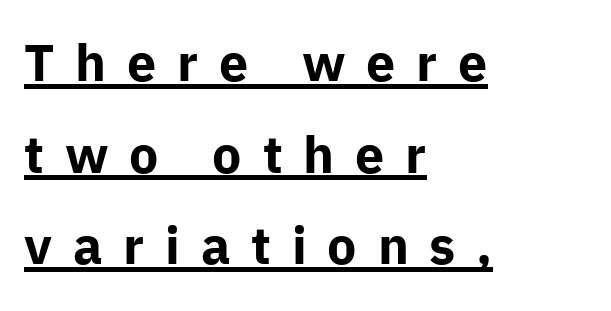
The image shows 52 px bold sans-serif type, upright; set left-aligned, line spacing 1.76x, unusually wide letter spacing (+0.4 em), underlined; low stroke contrast and a medium x-height.
